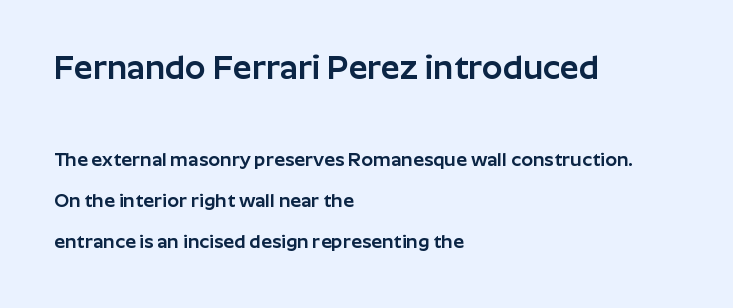
{"serif": "no", "italic": "no", "width": "normal", "stroke_contrast": "low", "x_height": "medium", "monospaced": "no", "underline": "no", "align": "left", "line_spacing": "loose", "line_spacing_ratio": 2.15, "letter_spacing": "normal", "letter_spacing_em": 0.0, "larger_block": "first", "size_ratio": 1.74, "glyph_px": 33}
